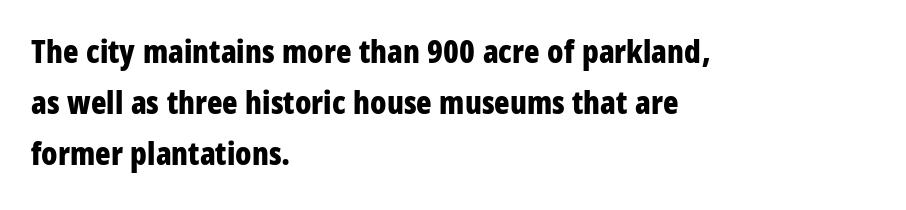
{"serif": "no", "italic": "no", "bold": "yes", "weight": "bold", "width": "condensed", "stroke_contrast": "low", "x_height": "large", "monospaced": "no", "underline": "no", "align": "left", "line_spacing": "normal", "line_spacing_ratio": 1.6, "letter_spacing": "normal", "letter_spacing_em": 0.0, "glyph_px": 32}
